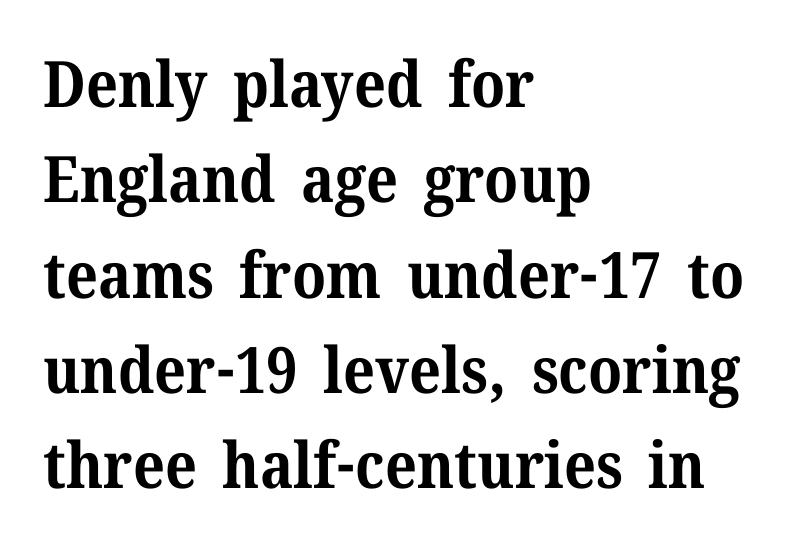
A normal amount of white space separates one row of letters from the next. The letterforms sit shoulder to shoulder at normal distance. Serifs: yes, visible at the terminals of the letterforms. Thick stems and heavy bowls — unmistakably bold. Here the designer chose a conventional face with non-uniform glyph widths.
